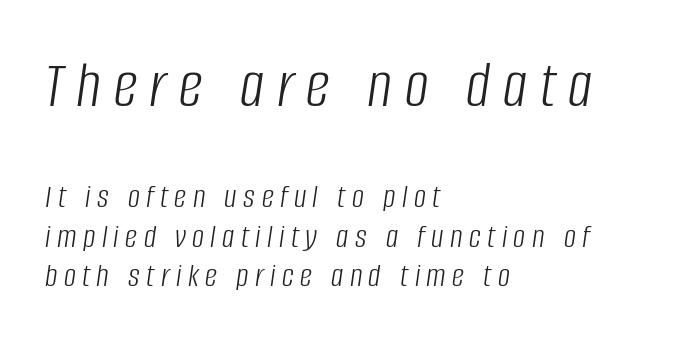
Q: Is the text bold? A: No.
Q: Is the text italic (slanted)? A: Yes, it leans right by about 8 degrees.
Q: Is the text underlined? A: No.
Q: How is the paragraph aligned? A: Left-aligned.
Q: Which block of text is set in a larger size, the first (top) or the second (bottom)? A: The first (top) one.
Q: Width (condensed, normal, or wide)? A: Condensed.
Q: Stroke contrast? A: Low.
Q: x-height? A: Large.
Q: Monospaced? A: No.
